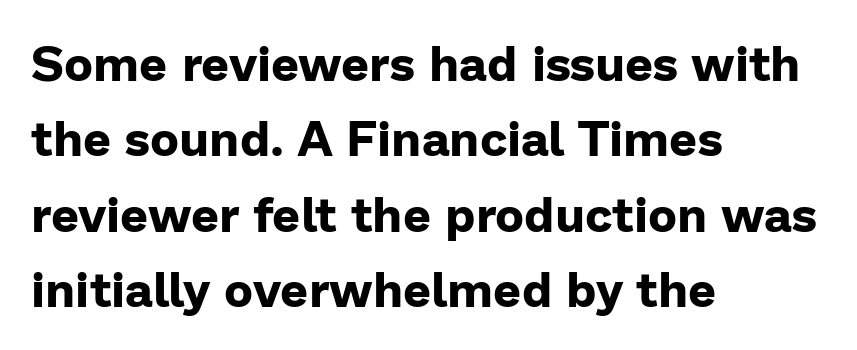
Q: Is the text bold? A: Yes.
Q: Is the text italic (slanted)? A: No, it is upright.
Q: Is the typeface a serif or a sans-serif typeface? A: Sans-serif.
Q: Is the text underlined? A: No.
Q: How is the paragraph aligned? A: Left-aligned.
Q: Is the spacing between letters normal or unusually wide? A: Normal.
Q: Is the spacing between lines tight, normal or loose? A: Normal.
Q: Width (condensed, normal, or wide)? A: Normal.
Q: Stroke contrast? A: Low.
Q: x-height? A: Medium.
Q: Monospaced? A: No.
